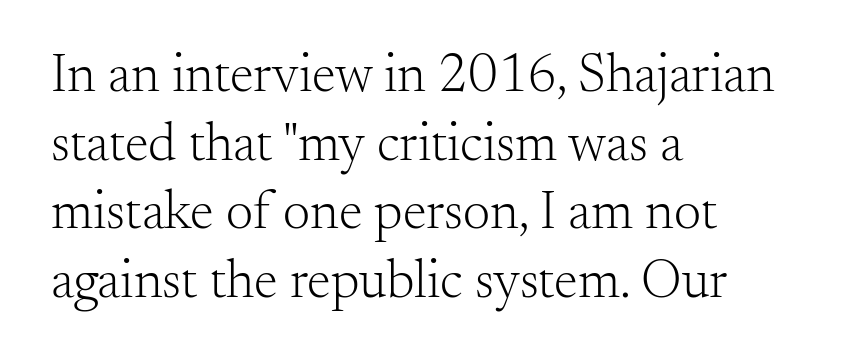
{"serif": "yes", "italic": "no", "bold": "no", "weight": "light", "width": "normal", "stroke_contrast": "medium", "x_height": "small", "monospaced": "no", "underline": "no", "align": "left", "line_spacing": "normal", "line_spacing_ratio": 1.27, "letter_spacing": "normal", "letter_spacing_em": 0.0, "glyph_px": 54}
